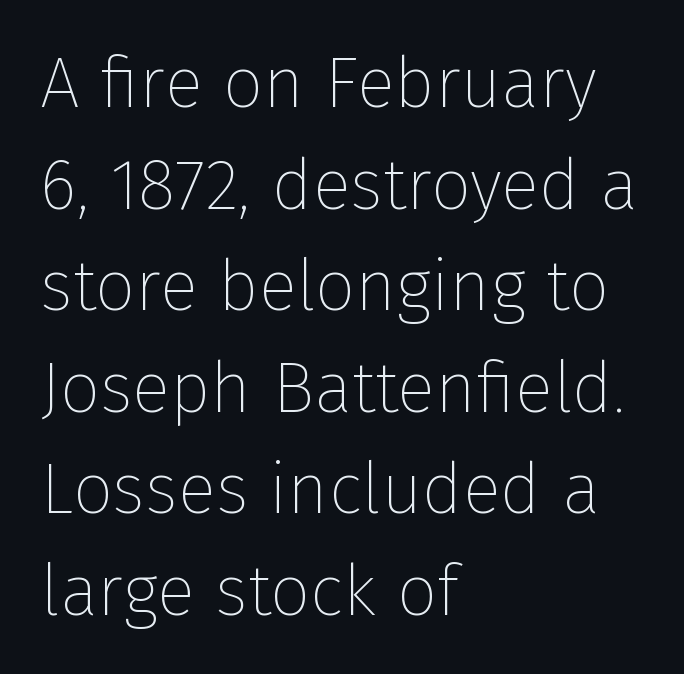
{"serif": "no", "italic": "no", "bold": "no", "weight": "thin", "width": "normal", "stroke_contrast": "low", "x_height": "medium", "monospaced": "no", "underline": "no", "align": "left", "line_spacing": "normal", "line_spacing_ratio": 1.43, "letter_spacing": "normal", "letter_spacing_em": 0.0, "glyph_px": 71}
